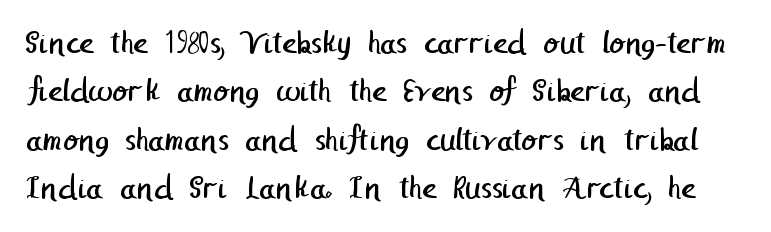
Q: Is the text bold? A: No.
Q: Is the typeface a serif or a sans-serif typeface? A: Sans-serif.
Q: Is the text underlined? A: No.
Q: Is the spacing between letters normal or unusually wide? A: Normal.
Q: Is the spacing between lines tight, normal or loose? A: Normal.
Q: Width (condensed, normal, or wide)? A: Normal.
Q: Stroke contrast? A: Low.
Q: x-height? A: Medium.
